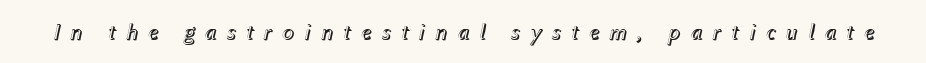
Q: Is the text italic (slanted)? A: Yes, it leans right by about 12 degrees.
Q: Is the text underlined? A: No.
Q: Is the spacing between letters normal or unusually wide? A: Unusually wide.
